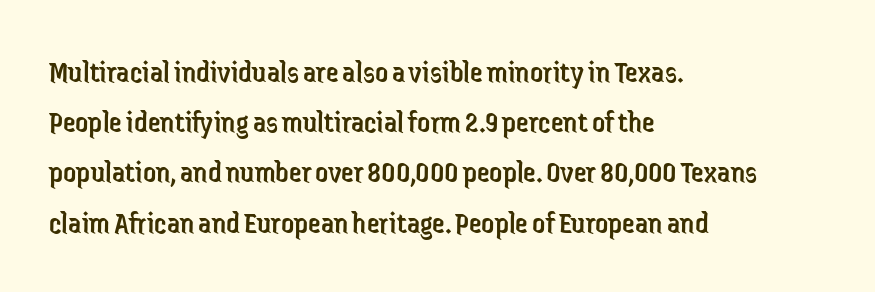
Is this a fixed-width face? No — the glyphs have proportional, varying widths. These lines sit exactly where default settings would place them. The letters sit at their default tracking, neither squeezed nor spread. This is roman type, the default non-slanted kind. The passage shown is not underscored anywhere.
